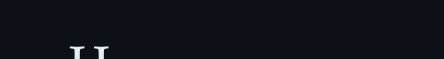
{"serif": "yes", "italic": "no", "width": "wide", "stroke_contrast": "medium", "x_height": "small", "monospaced": "no", "underline": "no", "letter_spacing": "wide", "letter_spacing_em": 0.23, "glyph_px": 75}
